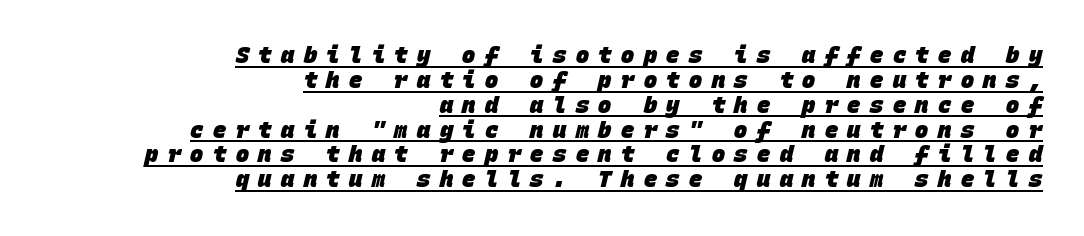
Q: Is the text bold? A: Yes.
Q: Is the text underlined? A: Yes.
Q: How is the paragraph aligned? A: Right-aligned.
Q: Is the spacing between letters normal or unusually wide? A: Unusually wide.
Q: Is the spacing between lines tight, normal or loose? A: Tight.
